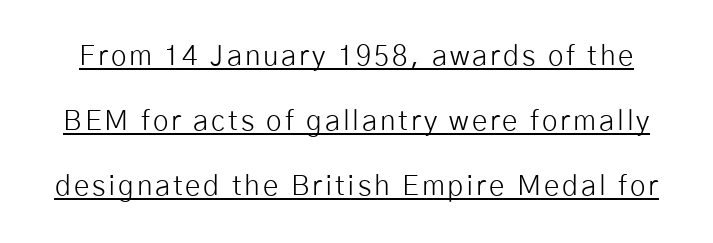
{"serif": "no", "italic": "no", "bold": "no", "weight": "light", "width": "normal", "stroke_contrast": "low", "x_height": "medium", "monospaced": "no", "underline": "yes", "line_spacing": "loose", "line_spacing_ratio": 2.32, "glyph_px": 28}
